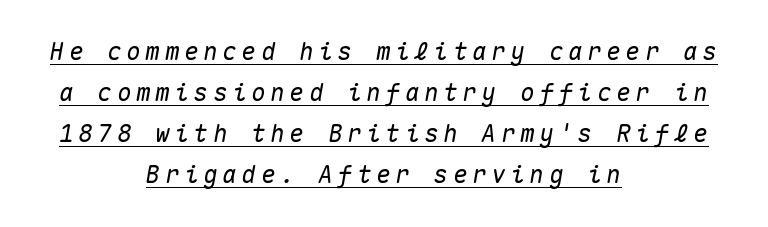
The image shows 24 px text type, italic (leaning right); set centered, line spacing 1.71x, unusually wide letter spacing (+0.2 em), underlined.
